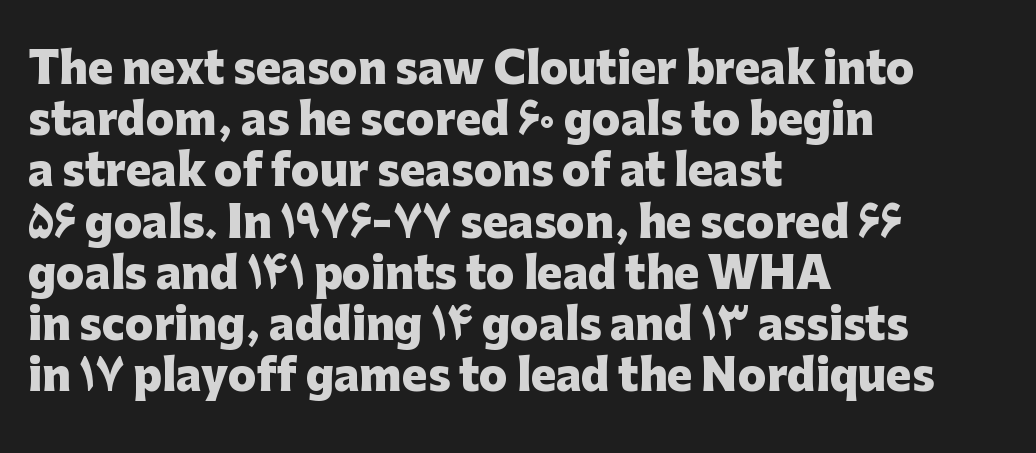
{"serif": "no", "italic": "no", "bold": "yes", "weight": "heavy", "width": "normal", "stroke_contrast": "low", "x_height": "medium", "monospaced": "no", "underline": "no", "align": "left", "line_spacing_ratio": 1.22, "letter_spacing": "normal", "letter_spacing_em": 0.0, "glyph_px": 42}
